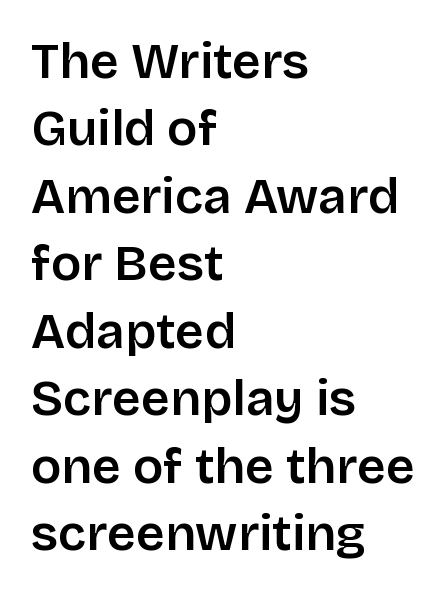
The image shows 50 px semibold sans-serif type, upright; set left-aligned, normal line spacing (1.35x), normal letter spacing, not underlined; low stroke contrast and a large x-height.
